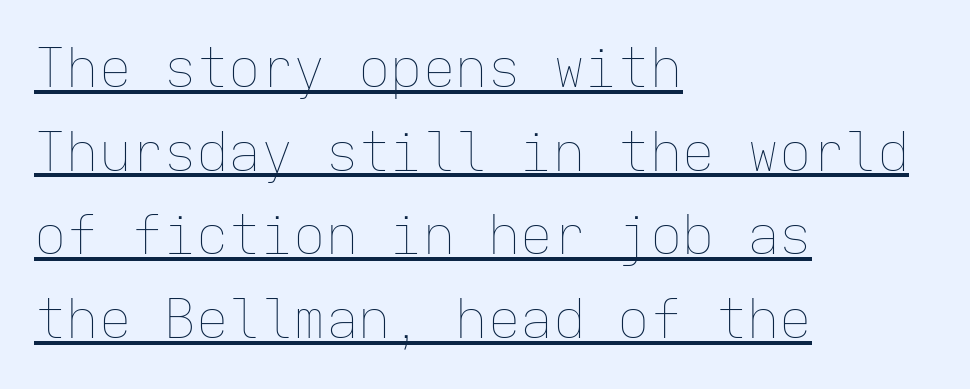
Does the leading feel generous? No, just average. Every word sits above its own underline. The passage shown is typed in a monospace face where columns stay perfectly aligned. Default kerning and tracking; the words read as compact shapes.
